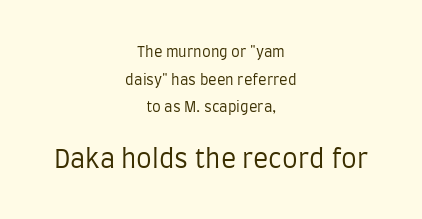
Q: Is the text bold? A: No.
Q: Is the text italic (slanted)? A: No, it is upright.
Q: Is the text underlined? A: No.
Q: How is the paragraph aligned? A: Centered.
Q: Is the spacing between letters normal or unusually wide? A: Normal.
Q: Is the spacing between lines tight, normal or loose? A: Loose.
Q: Which block of text is set in a larger size, the first (top) or the second (bottom)? A: The second (bottom) one.
